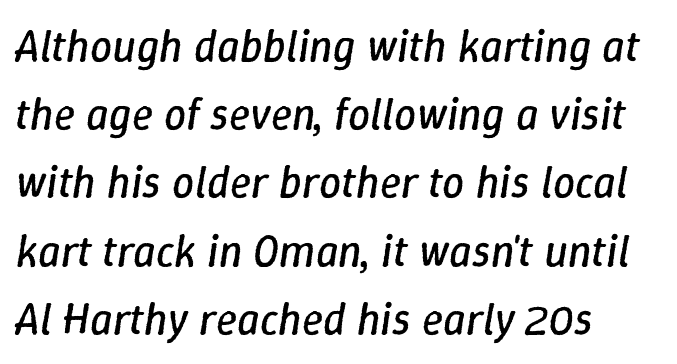
The image shows 44 px regular-weight type, italic (leaning right); set left-aligned, normal line spacing (1.55x), normal letter spacing, not underlined; low stroke contrast and a medium x-height.
